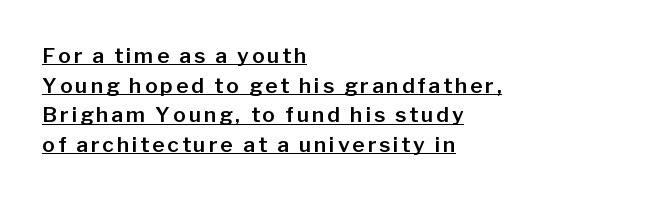
{"italic": "no", "underline": "yes", "align": "left", "line_spacing": "normal", "line_spacing_ratio": 1.41, "glyph_px": 21}
